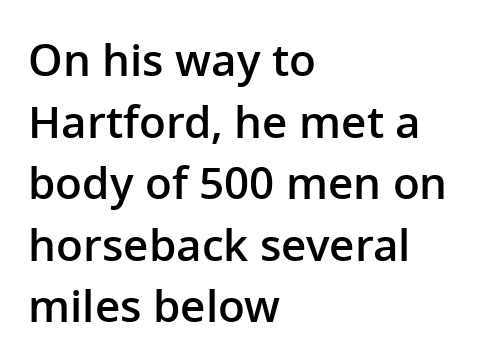
This rendering leaves character spacing at its baseline value. Look at the bottom of the vertical strokes: they stop flat, with no serifs. Baseline-to-baseline distance is the conventional proportion of letter height. Descender tails drop into unmarked territory. The sample has been set in demibold, a notch under bold. Character widths vary here, with narrow letters taking less room than wide ones.
